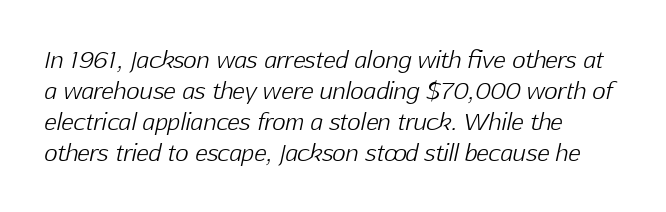
The image shows 23 px text type, italic (leaning right); set left-aligned, normal line spacing (1.35x), normal letter spacing, not underlined.
